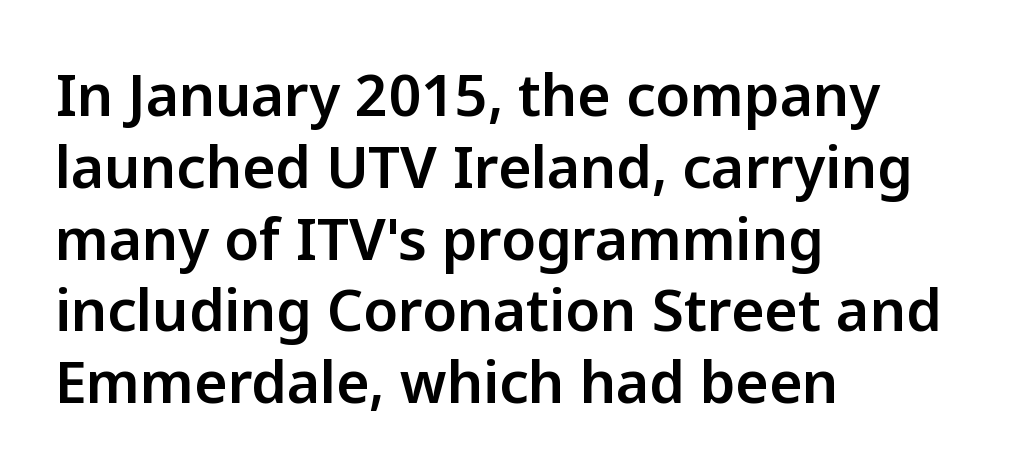
The string is rendered with underlining switched off. When letters stand straight like this, we call the style roman or upright. This sample keeps an unexceptional amount of space between lines. Varying glyph widths throughout — classic text-font behaviour. Each letter's strokes conclude bluntly, with no projecting serifs.
